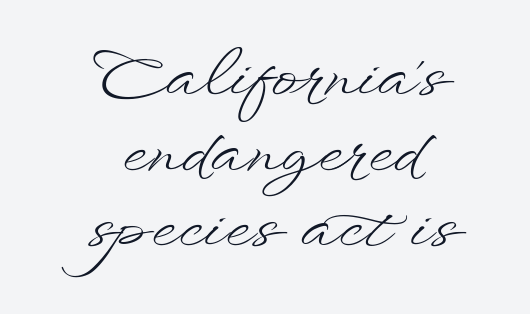
The image shows 64 px light, wide type; set centered, line spacing 1.18x, normal letter spacing, not underlined; low stroke contrast and a small x-height.
